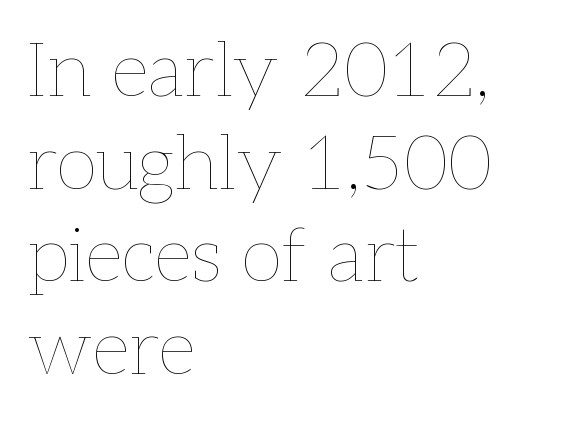
Q: Is the text bold? A: No.
Q: Is the text italic (slanted)? A: No, it is upright.
Q: Is the text underlined? A: No.
Q: How is the paragraph aligned? A: Left-aligned.
Q: Is the spacing between letters normal or unusually wide? A: Normal.
Q: Width (condensed, normal, or wide)? A: Normal.
Q: Stroke contrast? A: Low.
Q: x-height? A: Medium.
Q: Monospaced? A: No.
